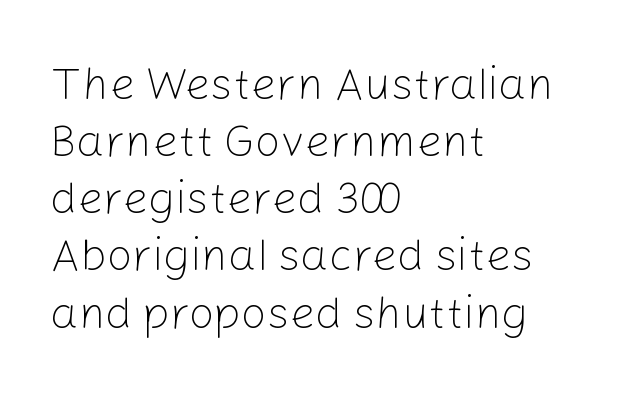
{"serif": "no", "italic": "no", "bold": "no", "weight": "light", "width": "normal", "stroke_contrast": "low", "x_height": "medium", "monospaced": "no", "underline": "no", "align": "left", "line_spacing": "normal", "line_spacing_ratio": 1.27, "letter_spacing": "normal", "letter_spacing_em": 0.0, "glyph_px": 45}
